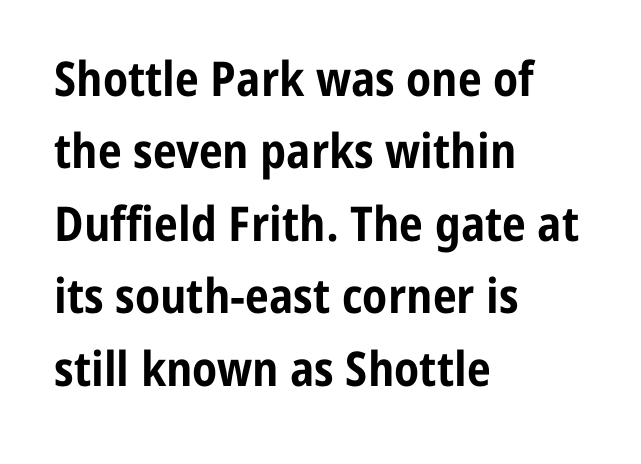
The letters carry no serifs — their stems end cleanly without finishing strokes. Posture: upright roman. The strokes are fattened all the way to bold. Looks like regular typesetting: each glyph gets only the width it needs. Underlining? Definitely not there. If you drew a ruler down the left edge, every line would touch it.
